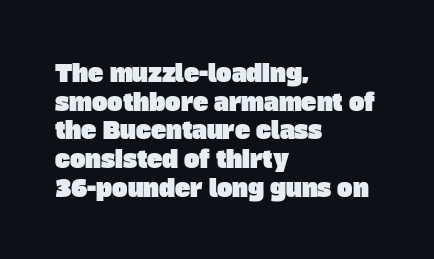
{"underline": "no", "align": "left", "line_spacing": "normal", "line_spacing_ratio": 1.25, "letter_spacing": "normal", "letter_spacing_em": 0.0, "glyph_px": 23}
